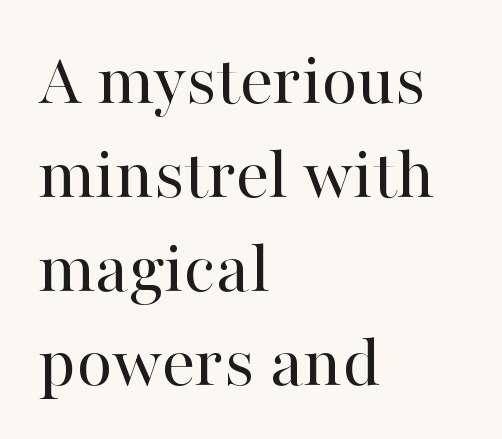
{"serif": "yes", "italic": "no", "bold": "no", "weight": "regular", "width": "normal", "stroke_contrast": "high", "x_height": "medium", "monospaced": "no", "underline": "no", "align": "left", "line_spacing": "normal", "line_spacing_ratio": 1.27, "letter_spacing": "normal", "letter_spacing_em": 0.0, "glyph_px": 74}
